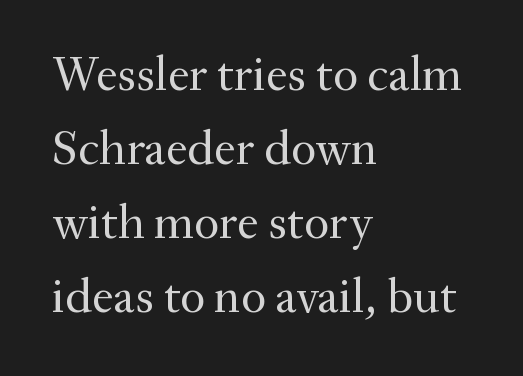
This is roman type, the default non-slanted kind. Looks like regular typesetting: each glyph gets only the width it needs. In terms of leading, this rendering sits right in the middle. Type without underlining. Is this a sans? No — the strokes have serifs.
